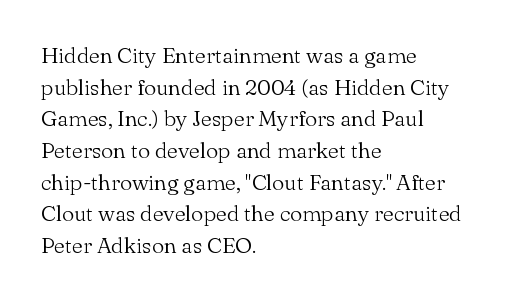
The image shows 22 px text type, upright; set left-aligned, normal line spacing (1.44x), normal letter spacing, not underlined.
